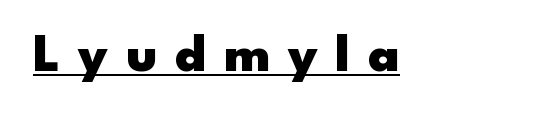
No feet cap the strokes, marking this as sans-serif type. Ordinary non-slanted type is in use. Here the designer chose a conventional face with non-uniform glyph widths. In terms of letterspacing, this is a distinctly airy, spread setting. Stroke thickness is high; the sample reads as a true bold.
